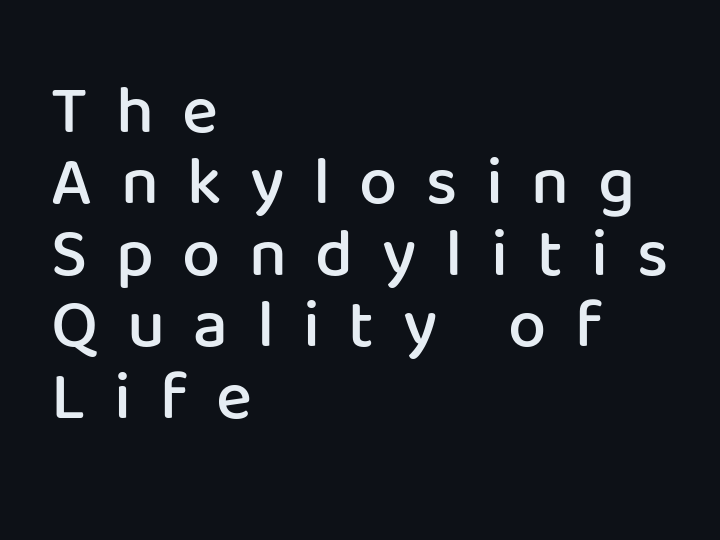
Stroke terminals: plain, sans-serif. A roman cut, with each character standing at attention. The rendering uses a semibold face; strokes are thickened but not to full bold. The face used here is rendered with a markedly widened letterfit. The glyphs are unaccompanied by any horizontal stroke below them. Where is the straight margin? On the left.
